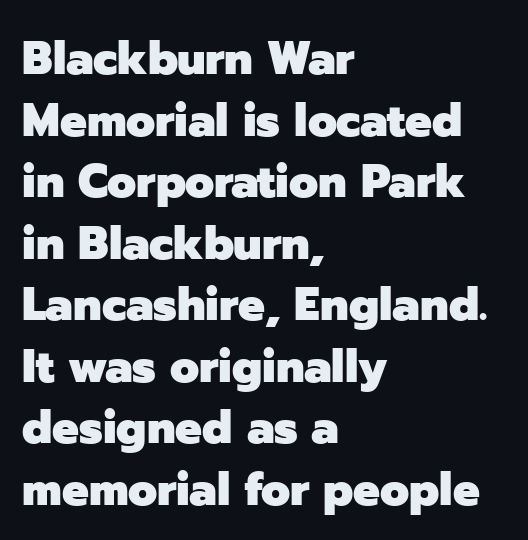
Q: Is the text bold? A: Yes.
Q: Is the text italic (slanted)? A: No, it is upright.
Q: Is the typeface a serif or a sans-serif typeface? A: Sans-serif.
Q: Is the text underlined? A: No.
Q: How is the paragraph aligned? A: Left-aligned.
Q: Is the spacing between letters normal or unusually wide? A: Normal.
Q: Is the spacing between lines tight, normal or loose? A: Normal.
Q: Width (condensed, normal, or wide)? A: Normal.
Q: Stroke contrast? A: Low.
Q: x-height? A: Medium.
Q: Monospaced? A: No.
